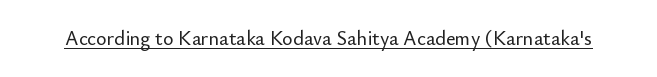
The letters stand upright; this is a roman face. Tracking here is standard; glyphs follow each other at the usual distance. Descenders here cross a horizontal rule under the line.
